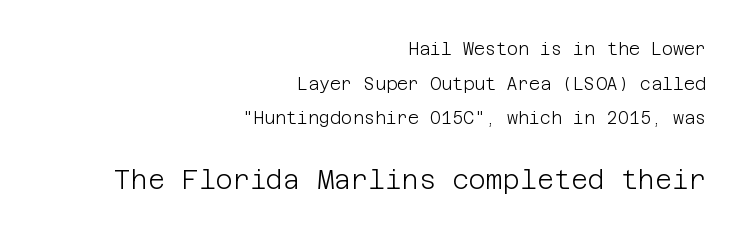
The image shows 26 px text type, upright; set right-aligned, loose line spacing (2.04x), normal letter spacing, not underlined; the second (bottom) block is 1.53x larger.
